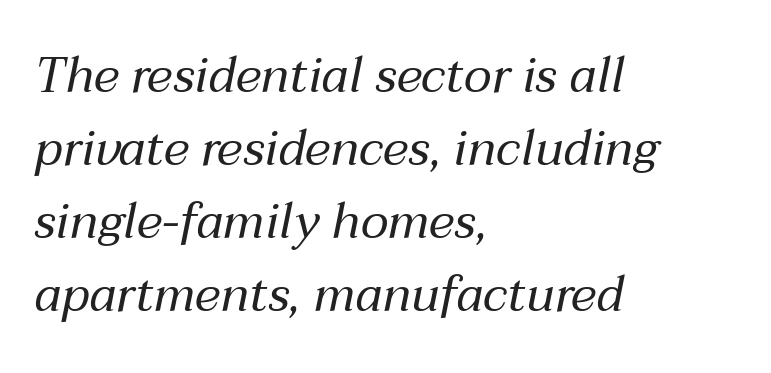
Q: Is the text bold? A: No.
Q: Is the text italic (slanted)? A: Yes, it leans right by about 12 degrees.
Q: Is the text underlined? A: No.
Q: How is the paragraph aligned? A: Left-aligned.
Q: Is the spacing between letters normal or unusually wide? A: Normal.
Q: Is the spacing between lines tight, normal or loose? A: Normal.
Q: Width (condensed, normal, or wide)? A: Normal.
Q: Stroke contrast? A: Medium.
Q: x-height? A: Medium.
Q: Monospaced? A: No.
